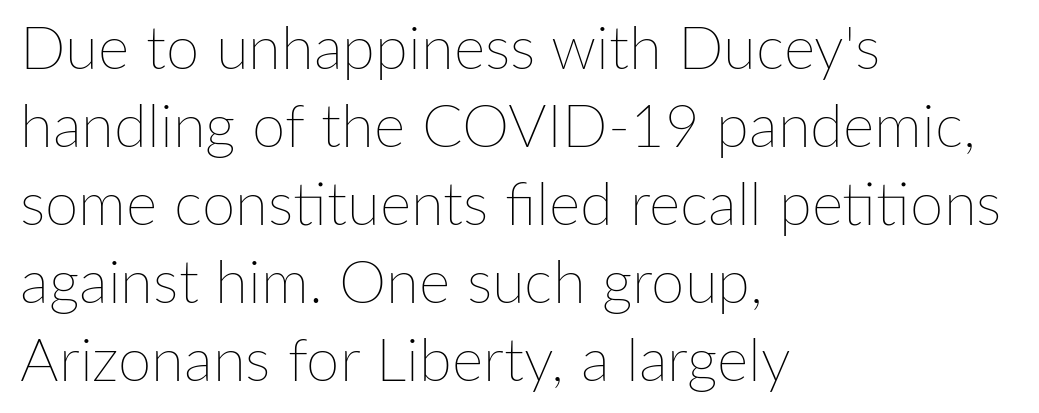
Q: Is the text bold? A: No.
Q: Is the text italic (slanted)? A: No, it is upright.
Q: Is the text underlined? A: No.
Q: How is the paragraph aligned? A: Left-aligned.
Q: Is the spacing between letters normal or unusually wide? A: Normal.
Q: Is the spacing between lines tight, normal or loose? A: Normal.
Q: Width (condensed, normal, or wide)? A: Normal.
Q: Stroke contrast? A: Low.
Q: x-height? A: Medium.
Q: Monospaced? A: No.
